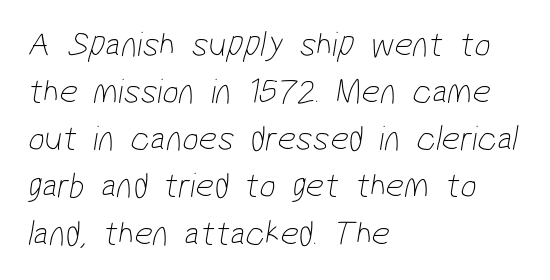
{"serif": "no", "bold": "no", "weight": "thin", "width": "condensed", "stroke_contrast": "low", "x_height": "medium", "monospaced": "no", "underline": "no", "align": "left", "line_spacing": "normal", "line_spacing_ratio": 1.31, "letter_spacing": "normal", "letter_spacing_em": 0.0, "glyph_px": 36}
